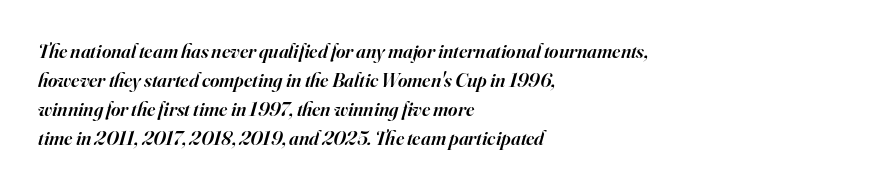
The image shows 20 px text type, italic (leaning right); set left-aligned, normal line spacing (1.45x), normal letter spacing, not underlined.
